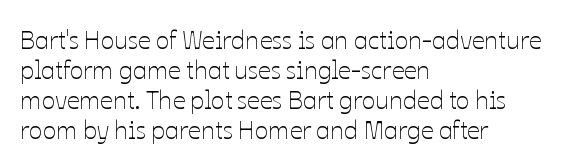
{"italic": "no", "bold": "no", "underline": "no", "align": "left", "line_spacing_ratio": 1.2, "letter_spacing": "normal", "letter_spacing_em": 0.0, "glyph_px": 25}
